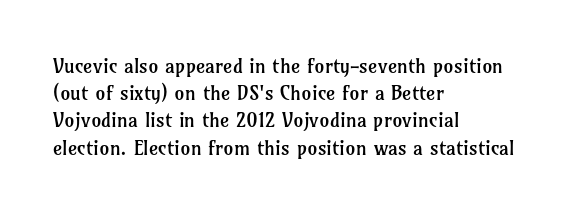
The image shows 20 px text type, upright; set left-aligned, normal line spacing (1.36x), normal letter spacing, not underlined.
